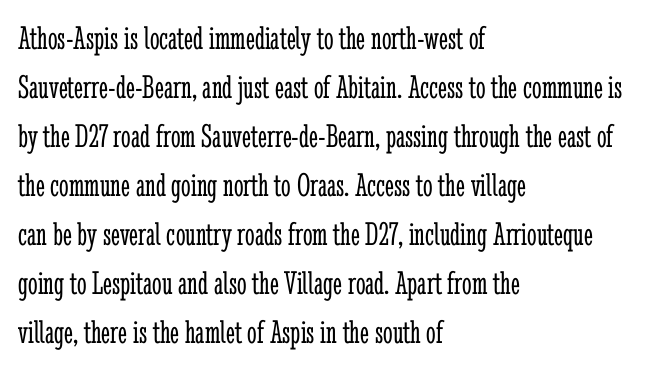
The image shows 34 px light, condensed serif type, upright; set left-aligned, normal line spacing (1.44x), normal letter spacing, not underlined; low stroke contrast and a medium x-height.
